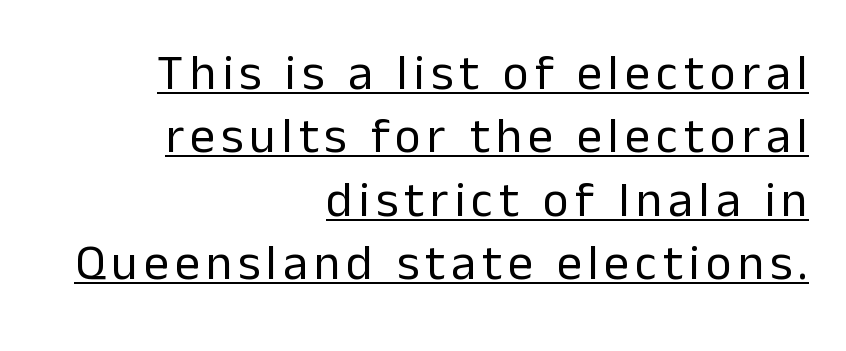
Stems here are at most as thick as an everyday book face. Compared with undecorated copy, this sample adds a rule below the words. This is roman type, the default non-slanted kind. One glance says typical: line gaps are just what's usual.
